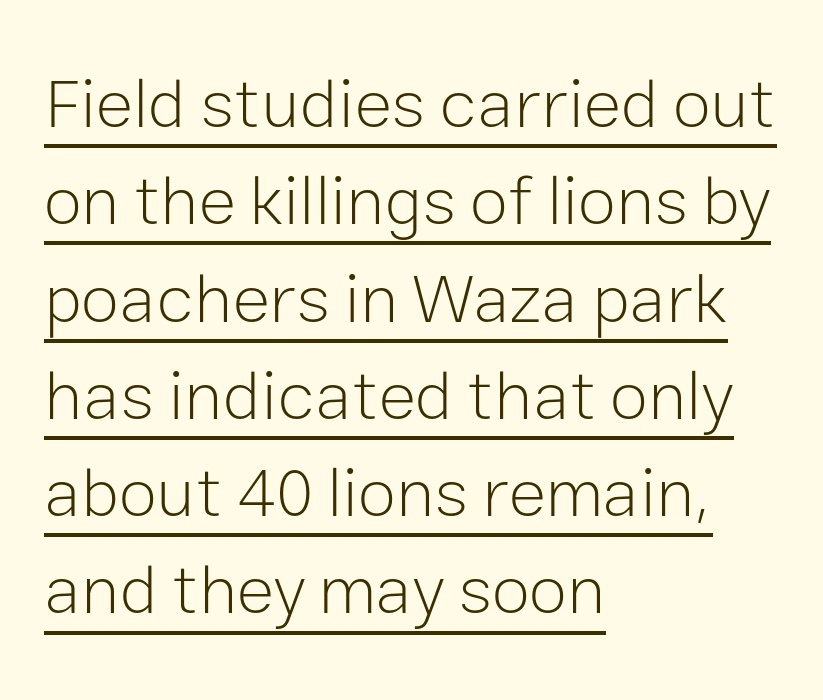
The image shows 70 px light sans-serif type, upright; set left-aligned, normal line spacing (1.39x), normal letter spacing, underlined; low stroke contrast and a medium x-height.
